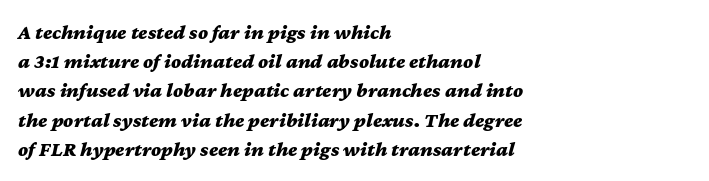
Q: Is the text bold? A: Yes.
Q: Is the text italic (slanted)? A: Yes, it leans right by about 12 degrees.
Q: Is the text underlined? A: No.
Q: How is the paragraph aligned? A: Left-aligned.
Q: Is the spacing between letters normal or unusually wide? A: Normal.
Q: Is the spacing between lines tight, normal or loose? A: Normal.
